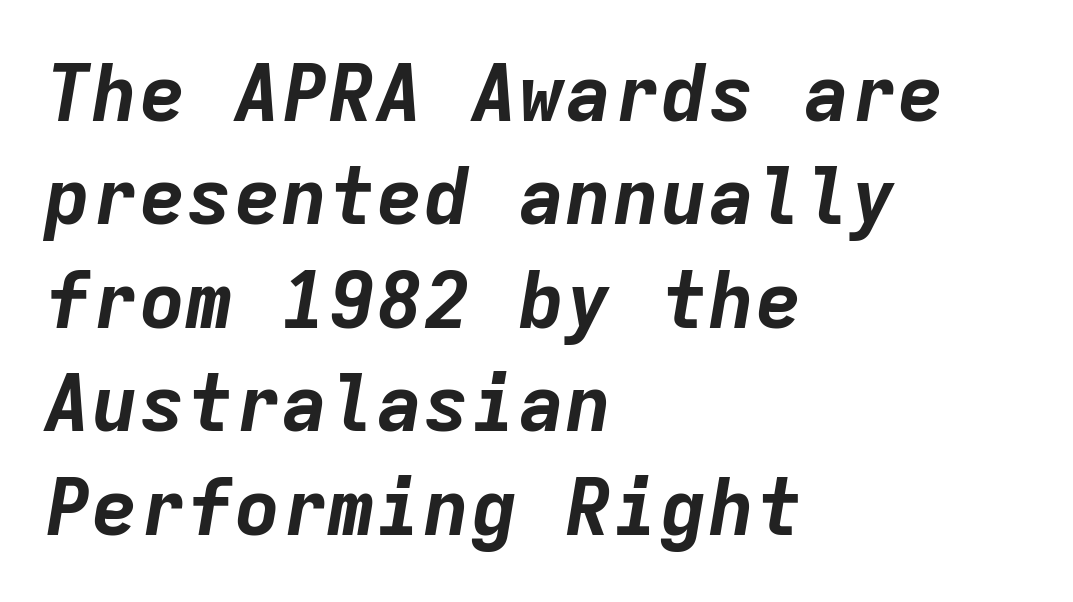
Q: Is the text bold? A: Yes.
Q: Is the text italic (slanted)? A: Yes, it leans right by about 9 degrees.
Q: Is the text underlined? A: No.
Q: How is the paragraph aligned? A: Left-aligned.
Q: Is the spacing between letters normal or unusually wide? A: Normal.
Q: Is the spacing between lines tight, normal or loose? A: Normal.
Q: Width (condensed, normal, or wide)? A: Normal.
Q: Stroke contrast? A: Low.
Q: x-height? A: Medium.
Q: Monospaced? A: Yes.
